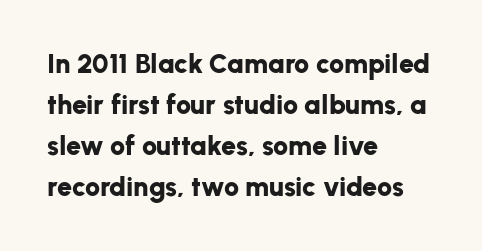
The image shows 27 px bold type, upright; set left-aligned, normal line spacing (1.52x), normal letter spacing, not underlined.
